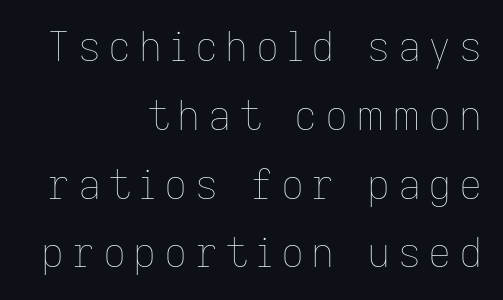
{"italic": "no", "bold": "no", "weight": "thin", "width": "normal", "stroke_contrast": "low", "x_height": "medium", "monospaced": "no", "underline": "no", "align": "right", "line_spacing_ratio": 1.72, "glyph_px": 40}
